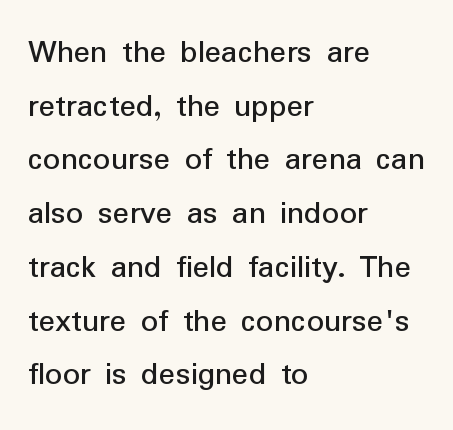
The image shows 34 px sans-serif type, upright; set left-aligned, normal line spacing (1.58x), normal letter spacing, not underlined; low stroke contrast and a medium x-height.
